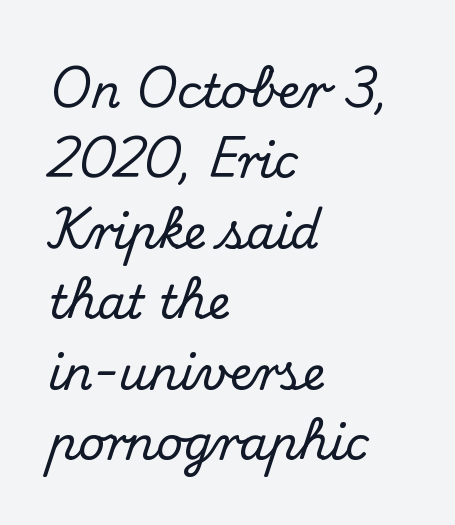
{"serif": "yes", "width": "normal", "stroke_contrast": "medium", "x_height": "small", "monospaced": "no", "underline": "no", "align": "left", "line_spacing": "normal", "line_spacing_ratio": 1.53, "letter_spacing": "normal", "letter_spacing_em": 0.0, "glyph_px": 46}
